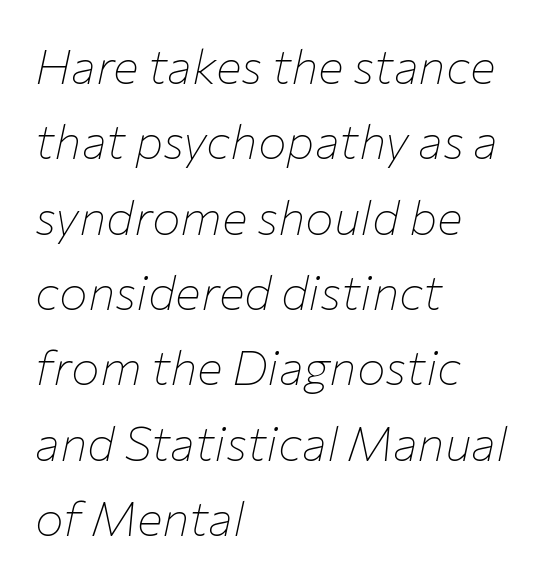
Q: Is the text bold? A: No.
Q: Is the text italic (slanted)? A: Yes, it leans right by about 12 degrees.
Q: Is the text underlined? A: No.
Q: How is the paragraph aligned? A: Left-aligned.
Q: Is the spacing between letters normal or unusually wide? A: Normal.
Q: Is the spacing between lines tight, normal or loose? A: Normal.
Q: Width (condensed, normal, or wide)? A: Normal.
Q: Stroke contrast? A: Low.
Q: x-height? A: Medium.
Q: Monospaced? A: No.
